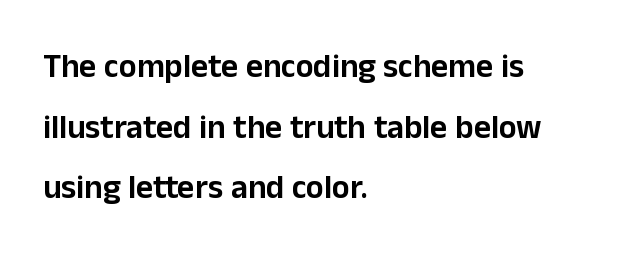
{"serif": "no", "italic": "no", "width": "normal", "stroke_contrast": "low", "x_height": "medium", "monospaced": "no", "underline": "no", "align": "left", "line_spacing_ratio": 1.84, "letter_spacing": "normal", "letter_spacing_em": 0.0, "glyph_px": 33}
